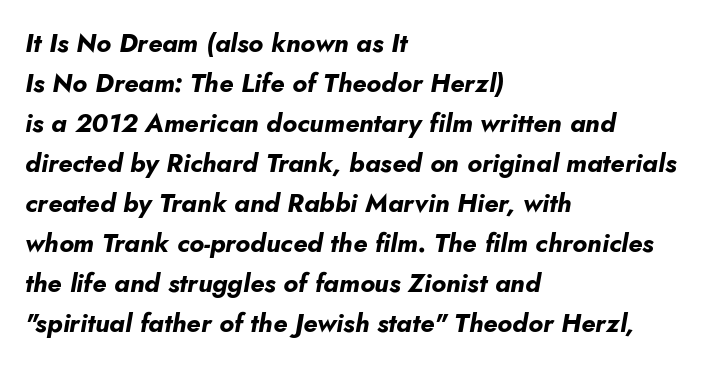
The image shows 26 px bold type, italic (leaning right); set left-aligned, normal line spacing (1.54x), normal letter spacing, not underlined.
